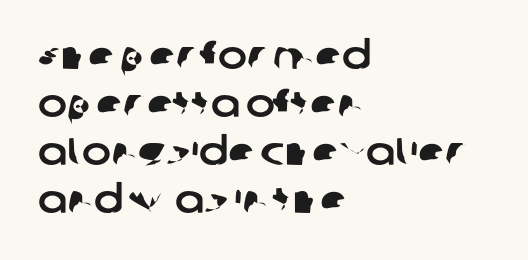
{"serif": "no", "width": "normal", "stroke_contrast": "low", "x_height": "large", "monospaced": "no", "underline": "no", "align": "left", "line_spacing_ratio": 1.23, "letter_spacing": "normal", "letter_spacing_em": 0.0, "glyph_px": 39}
